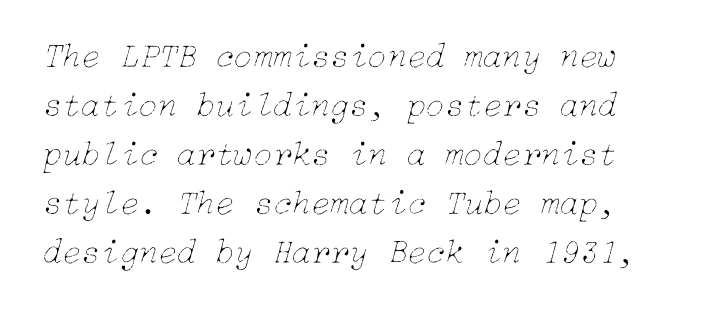
{"italic": "yes", "lean": "right", "slant_degrees": 15, "bold": "no", "weight": "thin", "width": "normal", "stroke_contrast": "low", "x_height": "medium", "underline": "no", "line_spacing": "normal", "line_spacing_ratio": 1.4, "letter_spacing": "normal", "letter_spacing_em": 0.0, "glyph_px": 35}
